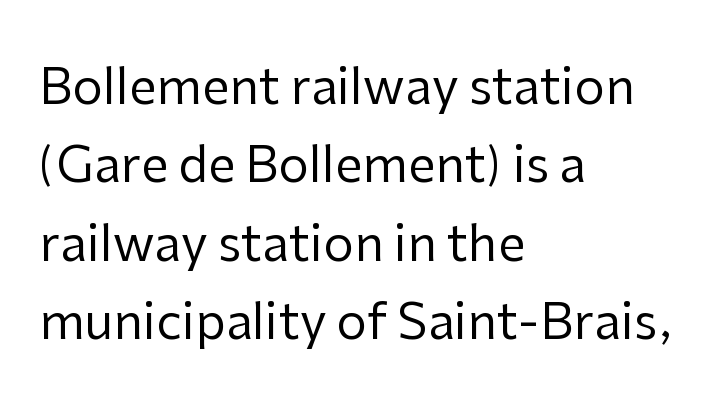
{"serif": "no", "italic": "no", "bold": "no", "weight": "regular", "width": "normal", "stroke_contrast": "low", "x_height": "medium", "monospaced": "no", "underline": "no", "align": "left", "line_spacing": "normal", "line_spacing_ratio": 1.6, "letter_spacing": "normal", "letter_spacing_em": 0.0, "glyph_px": 49}
